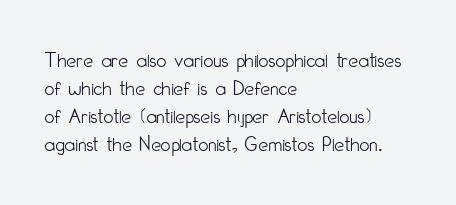
{"italic": "no", "bold": "no", "underline": "no", "align": "left", "line_spacing": "normal", "line_spacing_ratio": 1.27, "letter_spacing": "normal", "letter_spacing_em": 0.0, "glyph_px": 22}
